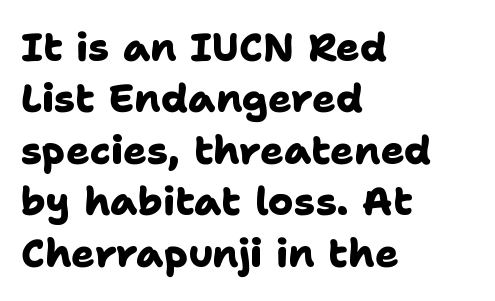
{"serif": "no", "bold": "yes", "weight": "heavy", "width": "normal", "stroke_contrast": "low", "x_height": "medium", "monospaced": "no", "underline": "no", "align": "left", "line_spacing": "normal", "line_spacing_ratio": 1.32, "letter_spacing": "normal", "letter_spacing_em": 0.0, "glyph_px": 39}
